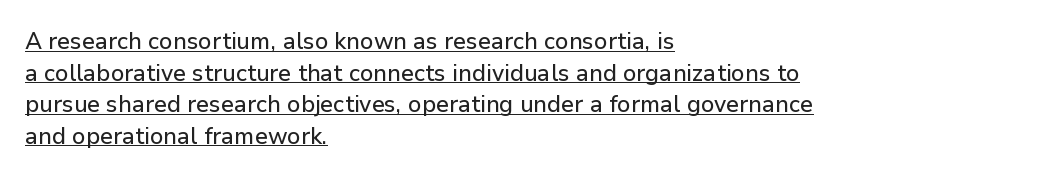
{"italic": "no", "underline": "yes", "align": "left", "line_spacing": "normal", "line_spacing_ratio": 1.37, "letter_spacing": "normal", "letter_spacing_em": 0.0, "glyph_px": 23}
